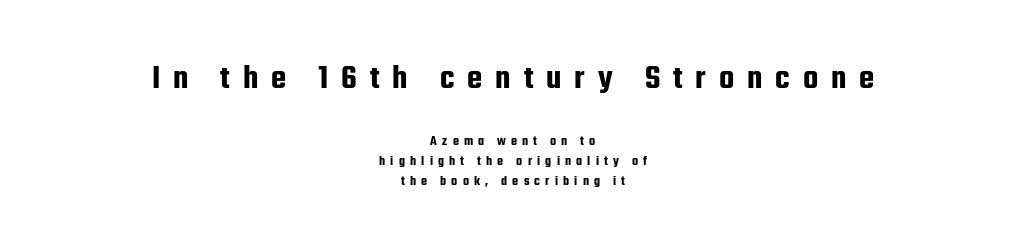
Q: Is the text italic (slanted)? A: No, it is upright.
Q: Is the typeface a serif or a sans-serif typeface? A: Sans-serif.
Q: Is the text underlined? A: No.
Q: How is the paragraph aligned? A: Centered.
Q: Is the spacing between letters normal or unusually wide? A: Unusually wide.
Q: Is the spacing between lines tight, normal or loose? A: Normal.
Q: Which block of text is set in a larger size, the first (top) or the second (bottom)? A: The first (top) one.
Q: Width (condensed, normal, or wide)? A: Condensed.
Q: Stroke contrast? A: Low.
Q: x-height? A: Medium.
Q: Monospaced? A: No.
